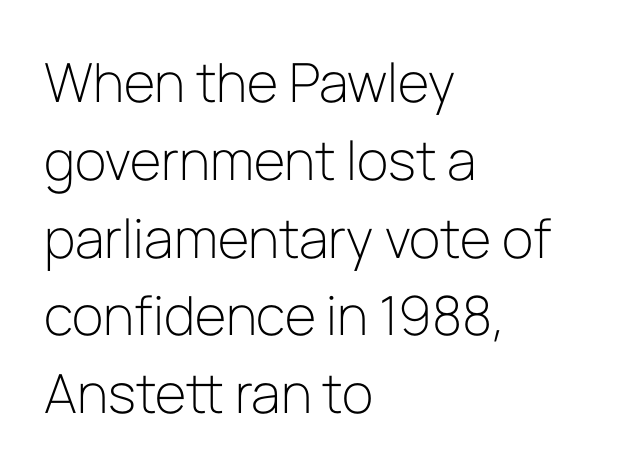
Q: Is the text bold? A: No.
Q: Is the text italic (slanted)? A: No, it is upright.
Q: Is the typeface a serif or a sans-serif typeface? A: Sans-serif.
Q: Is the text underlined? A: No.
Q: How is the paragraph aligned? A: Left-aligned.
Q: Is the spacing between letters normal or unusually wide? A: Normal.
Q: Is the spacing between lines tight, normal or loose? A: Normal.
Q: Width (condensed, normal, or wide)? A: Normal.
Q: Stroke contrast? A: Low.
Q: x-height? A: Medium.
Q: Monospaced? A: No.
